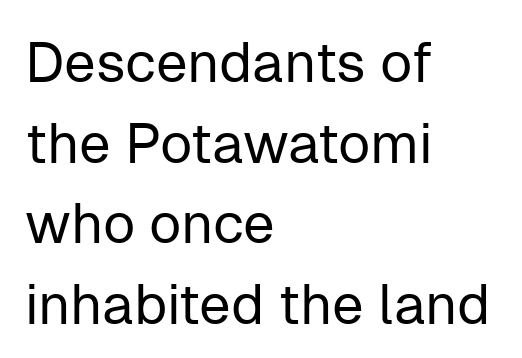
The type is set solid horizontally, with unmodified tracking. The typography opts for an upright posture over an oblique one. The typeface chosen for these lines omits serifs. The passage shown is typed in a proportional face where columns would drift. Weight: not bold — regular or lighter.
